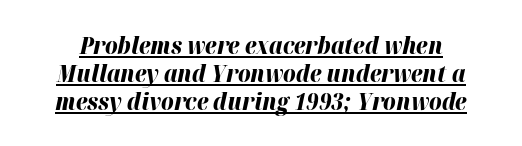
The image shows 24 px bold type, italic (leaning right); set line spacing 1.16x, normal letter spacing, underlined.
